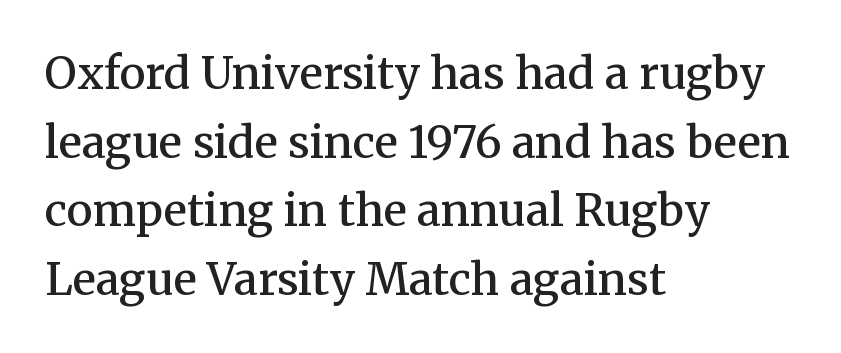
{"serif": "yes", "italic": "no", "bold": "semi", "weight": "semibold", "width": "normal", "stroke_contrast": "medium", "x_height": "medium", "monospaced": "no", "underline": "no", "align": "left", "line_spacing": "normal", "line_spacing_ratio": 1.56, "letter_spacing": "normal", "letter_spacing_em": 0.0, "glyph_px": 44}
